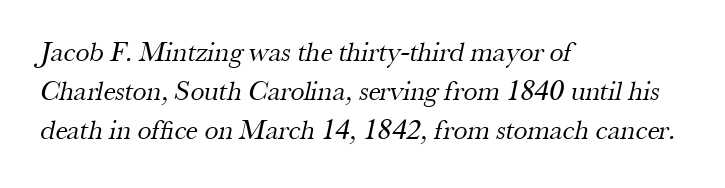
Notice how descenders clear the ascenders below comfortably — that's standard leading. The letterforms sit shoulder to shoulder at normal distance. Think of a printed novel: that variable character pitch is what you see here. The gap between lines stays unmarked.
